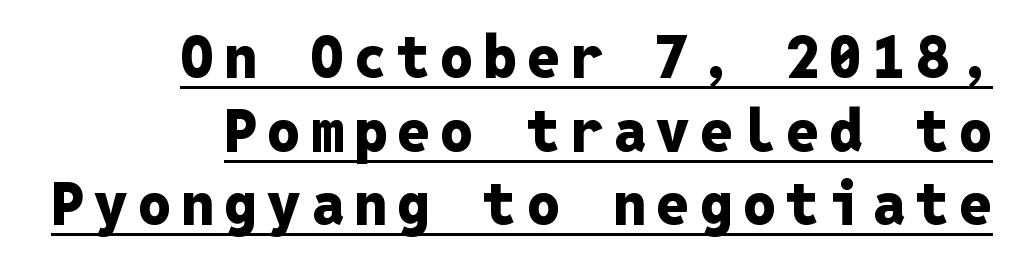
{"serif": "no", "italic": "no", "bold": "yes", "weight": "heavy", "width": "normal", "stroke_contrast": "low", "x_height": "medium", "monospaced": "yes", "underline": "yes", "align": "right", "line_spacing": "normal", "line_spacing_ratio": 1.25, "glyph_px": 59}
